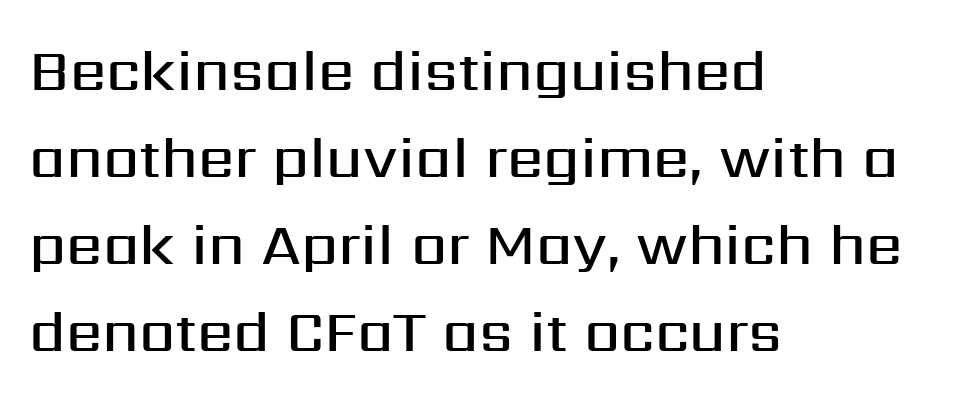
Q: Is the text bold? A: Semi-bold.
Q: Is the text italic (slanted)? A: No, it is upright.
Q: Is the typeface a serif or a sans-serif typeface? A: Sans-serif.
Q: Is the text underlined? A: No.
Q: How is the paragraph aligned? A: Left-aligned.
Q: Is the spacing between letters normal or unusually wide? A: Normal.
Q: Is the spacing between lines tight, normal or loose? A: Normal.
Q: Width (condensed, normal, or wide)? A: Normal.
Q: Stroke contrast? A: Medium.
Q: x-height? A: Medium.
Q: Monospaced? A: No.
